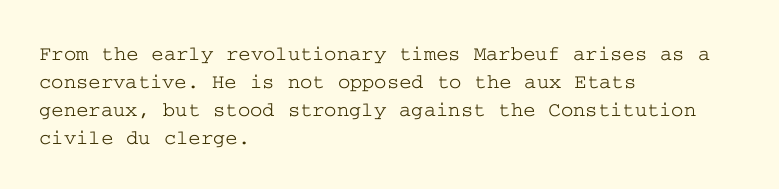
Q: Is the text italic (slanted)? A: No, it is upright.
Q: Is the text underlined? A: No.
Q: How is the paragraph aligned? A: Left-aligned.
Q: Is the spacing between letters normal or unusually wide? A: Normal.
Q: Is the spacing between lines tight, normal or loose? A: Normal.
